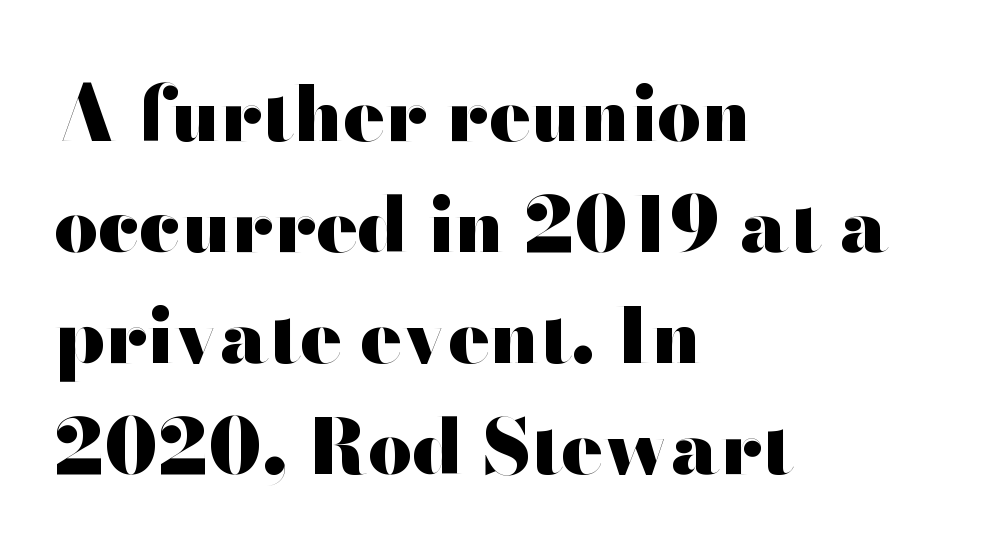
The image shows 77 px heavy, wide sans-serif type, upright; set left-aligned, normal line spacing (1.44x), normal letter spacing, not underlined; high stroke contrast and a small x-height.
